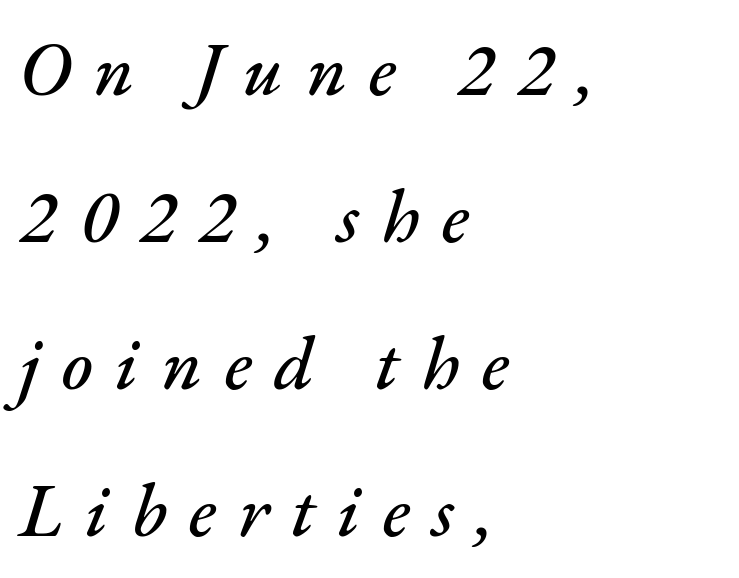
Q: Is the text italic (slanted)? A: Yes, it leans right by about 17 degrees.
Q: Is the text underlined? A: No.
Q: How is the paragraph aligned? A: Left-aligned.
Q: Is the spacing between letters normal or unusually wide? A: Unusually wide.
Q: Is the spacing between lines tight, normal or loose? A: Loose.
Q: Width (condensed, normal, or wide)? A: Normal.
Q: Stroke contrast? A: Medium.
Q: x-height? A: Small.
Q: Monospaced? A: No.
